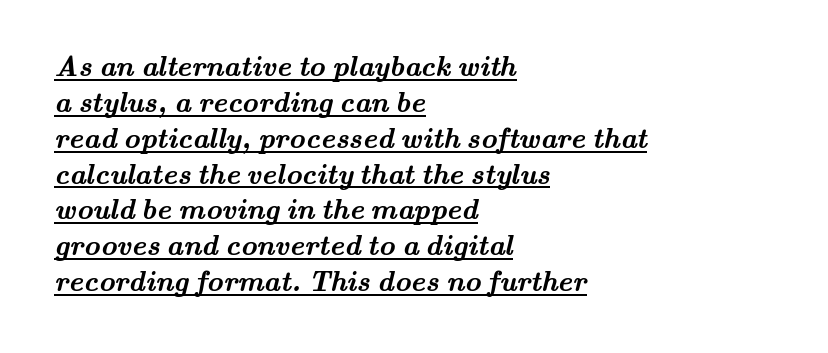
Q: Is the text bold? A: Yes.
Q: Is the typeface a serif or a sans-serif typeface? A: Serif.
Q: Is the text underlined? A: Yes.
Q: How is the paragraph aligned? A: Left-aligned.
Q: Is the spacing between letters normal or unusually wide? A: Normal.
Q: Is the spacing between lines tight, normal or loose? A: Normal.
Q: Width (condensed, normal, or wide)? A: Wide.
Q: Stroke contrast? A: Medium.
Q: x-height? A: Small.
Q: Monospaced? A: No.
